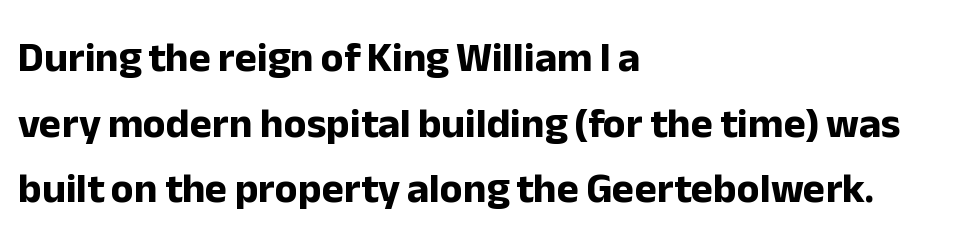
{"serif": "no", "italic": "no", "bold": "yes", "weight": "bold", "width": "normal", "stroke_contrast": "low", "x_height": "medium", "monospaced": "no", "underline": "no", "align": "left", "line_spacing": "normal", "line_spacing_ratio": 1.56, "letter_spacing": "normal", "letter_spacing_em": 0.0, "glyph_px": 42}
